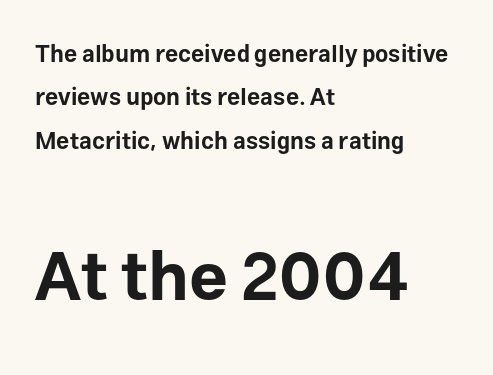
The image shows 68 px bold sans-serif type, upright; set left-aligned, line spacing 1.89x, normal letter spacing, not underlined; the second (bottom) block is 2.96x larger; low stroke contrast and a medium x-height.
